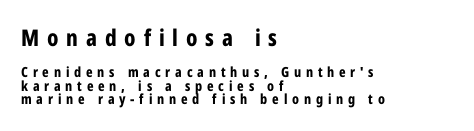
{"italic": "no", "bold": "yes", "underline": "no", "align": "left", "line_spacing": "tight", "line_spacing_ratio": 0.98, "letter_spacing": "wide", "letter_spacing_em": 0.34, "larger_block": "first", "size_ratio": 1.64, "glyph_px": 23}
